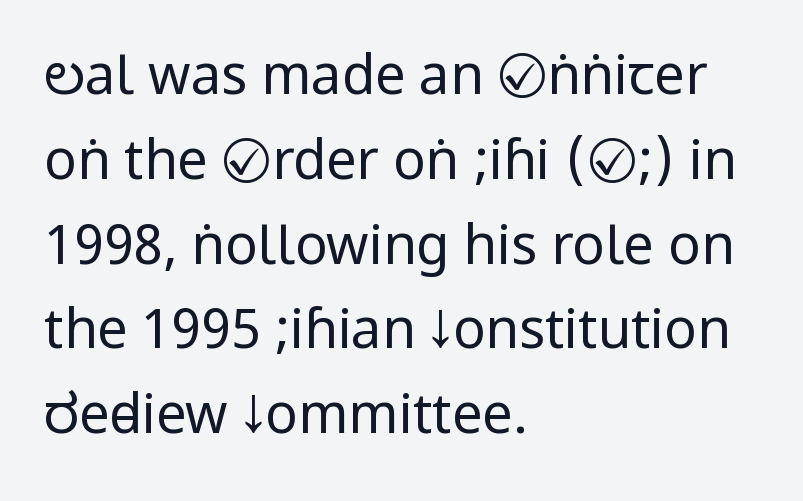
The image shows 54 px regular-weight, condensed sans-serif type, upright; set left-aligned, normal line spacing (1.57x), normal letter spacing, not underlined; low stroke contrast.
